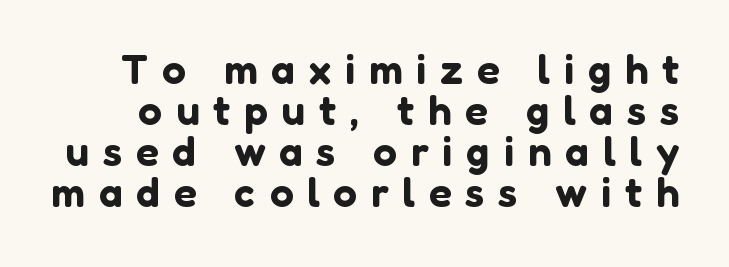
The image shows 42 px sans-serif type, upright; set tight line spacing (0.98x), unusually wide letter spacing (+0.33 em), not underlined; low stroke contrast and a medium x-height.
